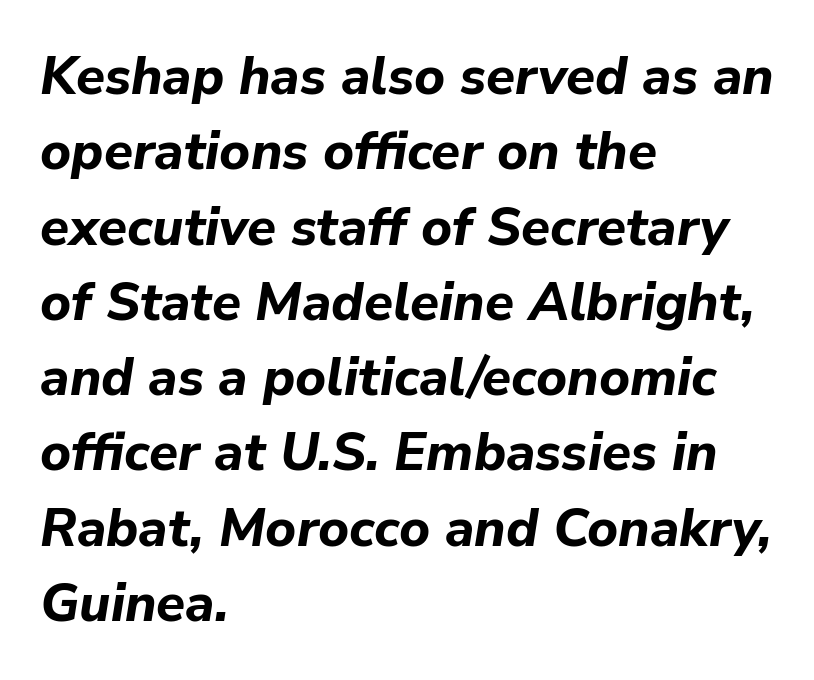
{"italic": "yes", "lean": "right", "slant_degrees": 9, "bold": "yes", "weight": "bold", "width": "normal", "stroke_contrast": "low", "x_height": "medium", "monospaced": "no", "underline": "no", "align": "left", "line_spacing": "normal", "line_spacing_ratio": 1.42, "letter_spacing": "normal", "letter_spacing_em": 0.0, "glyph_px": 53}
